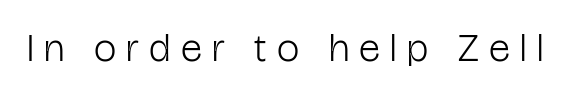
{"serif": "no", "italic": "no", "bold": "no", "weight": "light", "width": "condensed", "stroke_contrast": "low", "x_height": "medium", "monospaced": "no", "underline": "no", "letter_spacing": "wide", "letter_spacing_em": 0.26, "glyph_px": 40}
